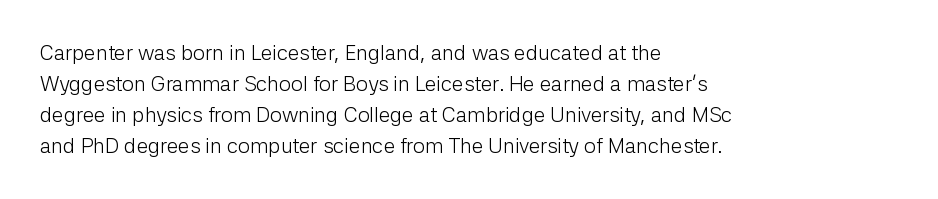
If you drew a line through each stem, it would be perfectly vertical. Leftover space on each line is placed entirely after the last word. The vertical gap from one line to the next is medium. The specimen omits any rule beneath the text block's lines.
